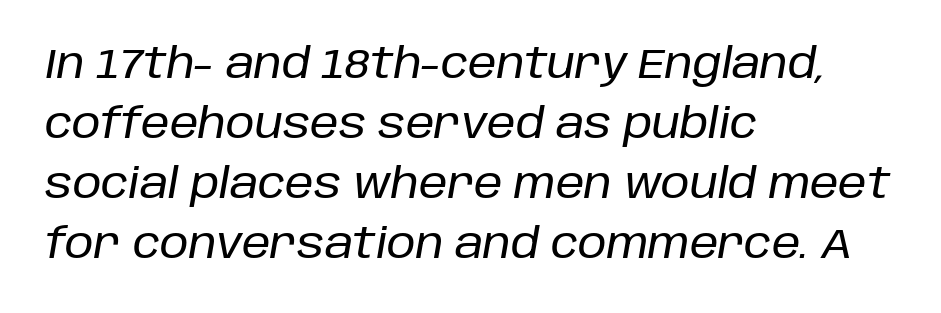
Q: Is the text italic (slanted)? A: Yes, it leans right by about 10 degrees.
Q: Is the text underlined? A: No.
Q: How is the paragraph aligned? A: Left-aligned.
Q: Is the spacing between letters normal or unusually wide? A: Normal.
Q: Is the spacing between lines tight, normal or loose? A: Normal.
Q: Width (condensed, normal, or wide)? A: Normal.
Q: Stroke contrast? A: Low.
Q: x-height? A: Large.
Q: Monospaced? A: No.
